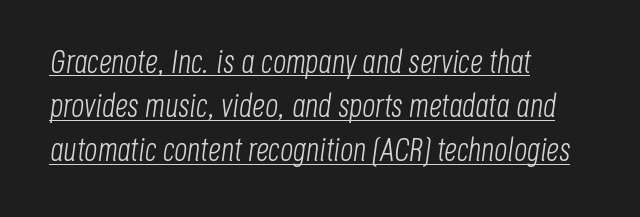
The image shows 32 px light, condensed type, italic (leaning right); set left-aligned, normal line spacing (1.38x), normal letter spacing, underlined; low stroke contrast and a large x-height.
